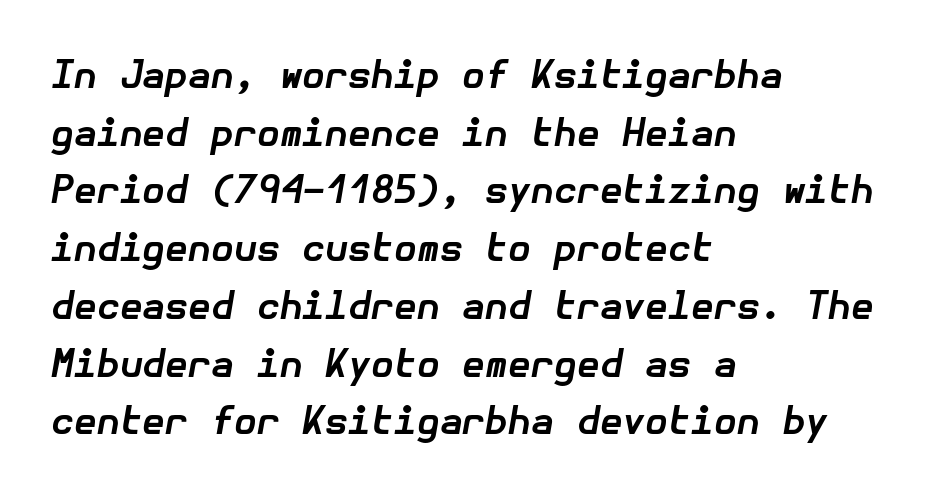
{"italic": "yes", "lean": "right", "slant_degrees": 10, "bold": "yes", "weight": "bold", "width": "normal", "stroke_contrast": "low", "x_height": "medium", "underline": "no", "align": "left", "line_spacing": "normal", "line_spacing_ratio": 1.56, "letter_spacing": "normal", "letter_spacing_em": 0.0, "glyph_px": 37}
